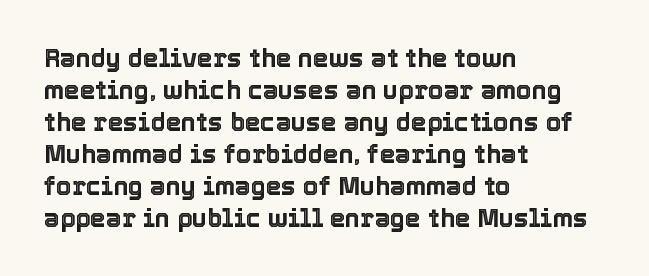
{"italic": "no", "underline": "no", "align": "left", "line_spacing": "normal", "line_spacing_ratio": 1.28, "letter_spacing": "normal", "letter_spacing_em": 0.0, "glyph_px": 25}
